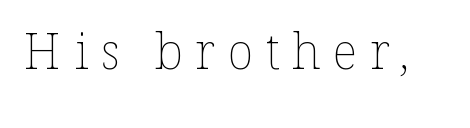
The image shows 49 px thin type, upright; set unusually wide letter spacing (+0.25 em), not underlined; low stroke contrast and a medium x-height.
